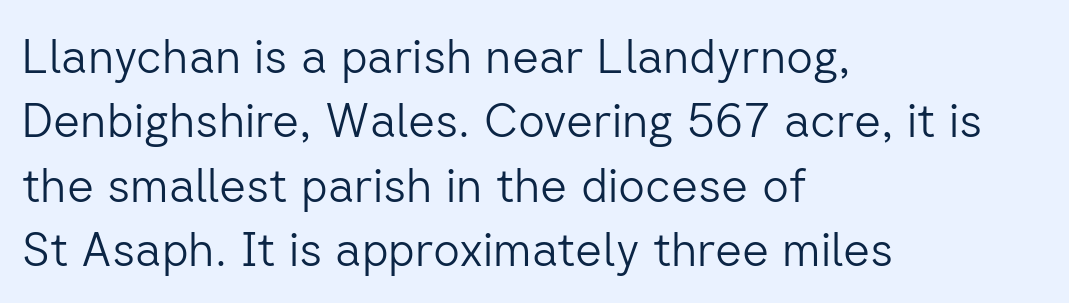
Leftover space on each line is placed entirely after the last word. The face used here is rendered with its standard letterfit. This sample keeps an unexceptional amount of space between lines. You could not count columns in this text — the font is proportionally spaced. Do the letters lean? They stand straight.
